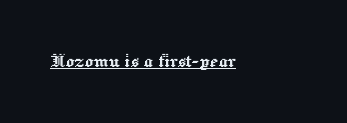
Q: Is the text italic (slanted)? A: No, it is upright.
Q: Is the text underlined? A: Yes.
Q: Is the spacing between letters normal or unusually wide? A: Normal.
